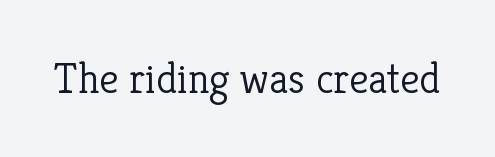
{"serif": "yes", "italic": "no", "bold": "no", "weight": "light", "width": "normal", "stroke_contrast": "low", "x_height": "medium", "monospaced": "no", "underline": "no", "letter_spacing": "normal", "letter_spacing_em": 0.0, "glyph_px": 43}
